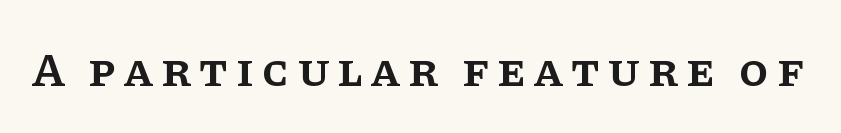
The image shows 48 px semibold serif type, upright; set not underlined; low stroke contrast and a large x-height.
